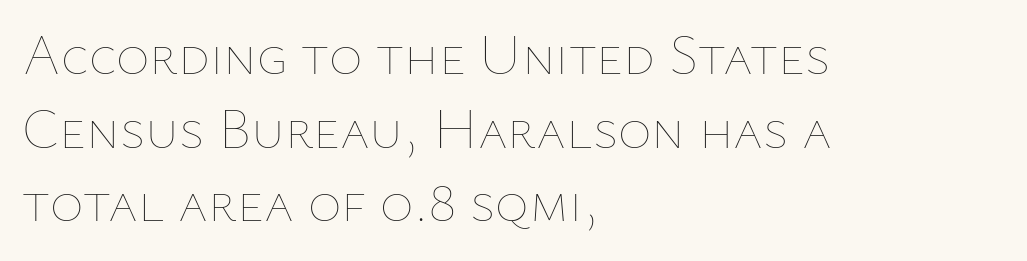
The image shows 57 px thin type, upright; set left-aligned, normal line spacing (1.29x), normal letter spacing, not underlined; low stroke contrast and a medium x-height.
